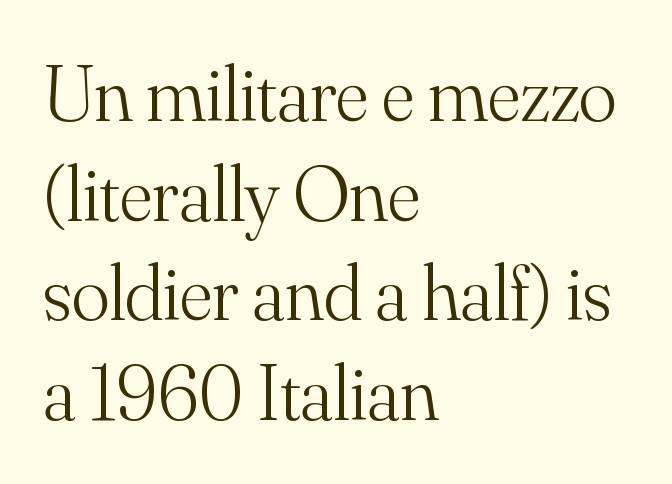
Horizontal bands of white between lines are of average thickness. The compositor pushed each line to the left boundary. Nope, not italic — everything's standing straight. The specimen omits any rule beneath the text block's lines.
